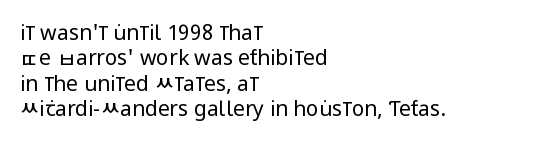
Q: Is the text bold? A: No.
Q: Is the text italic (slanted)? A: No, it is upright.
Q: Is the text underlined? A: No.
Q: How is the paragraph aligned? A: Left-aligned.
Q: Is the spacing between letters normal or unusually wide? A: Normal.
